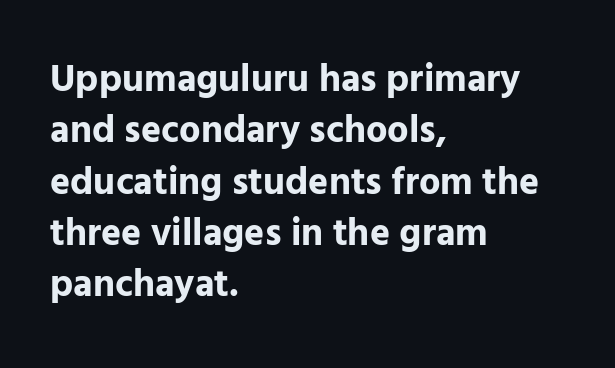
The passage shown is not underscored anywhere. A roman cut, with each character standing at attention. A student would call this left alignment; a typographer would say flush left, rag right. Inter-character spacing is left at the font's built-in metrics.
